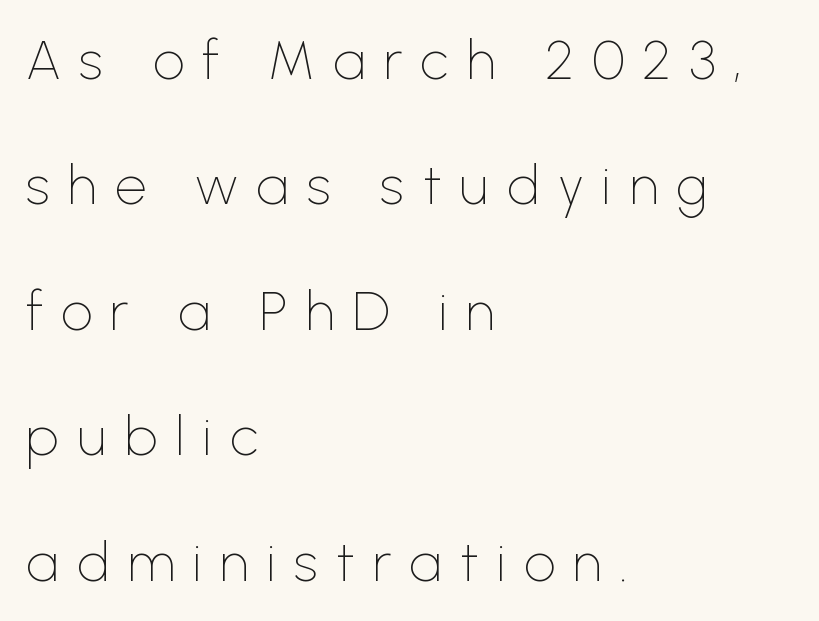
The image shows 55 px thin sans-serif type, upright; set left-aligned, loose line spacing (2.28x), unusually wide letter spacing (+0.33 em), not underlined; low stroke contrast and a medium x-height.
